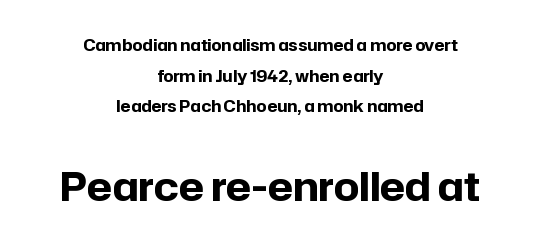
Q: Is the text bold? A: Yes.
Q: Is the text italic (slanted)? A: No, it is upright.
Q: Is the typeface a serif or a sans-serif typeface? A: Sans-serif.
Q: Is the text underlined? A: No.
Q: How is the paragraph aligned? A: Centered.
Q: Is the spacing between letters normal or unusually wide? A: Normal.
Q: Is the spacing between lines tight, normal or loose? A: Loose.
Q: Which block of text is set in a larger size, the first (top) or the second (bottom)? A: The second (bottom) one.
Q: Width (condensed, normal, or wide)? A: Normal.
Q: Stroke contrast? A: Low.
Q: x-height? A: Medium.
Q: Monospaced? A: No.
